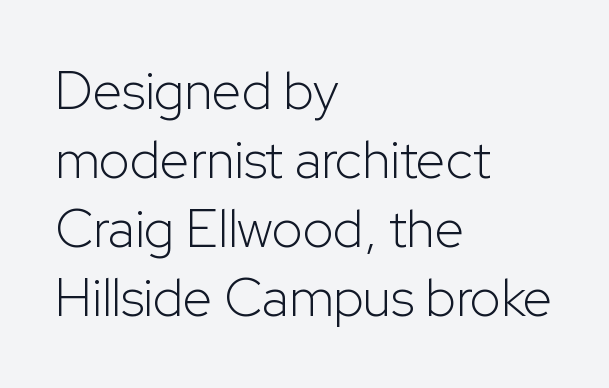
The typesetting does not lean heavy: it is not bold. Tall strokes in this sample are plumb rather than angled. Vertically, the passage feels balanced, rows spaced as you'd expect. The designer went with a sans here, leaving each stem footless. Nothing unusual about the tracking: characters are spaced as the font intends. The letters advance in unequal steps, a hallmark of proportional type.
